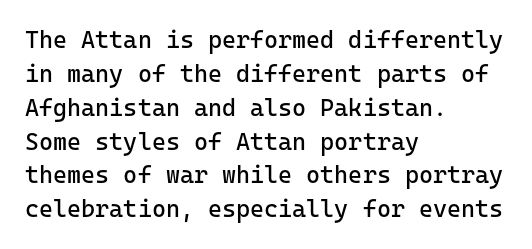
Q: Is the text bold? A: No.
Q: Is the text italic (slanted)? A: No, it is upright.
Q: Is the text underlined? A: No.
Q: How is the paragraph aligned? A: Left-aligned.
Q: Is the spacing between letters normal or unusually wide? A: Normal.
Q: Is the spacing between lines tight, normal or loose? A: Normal.
